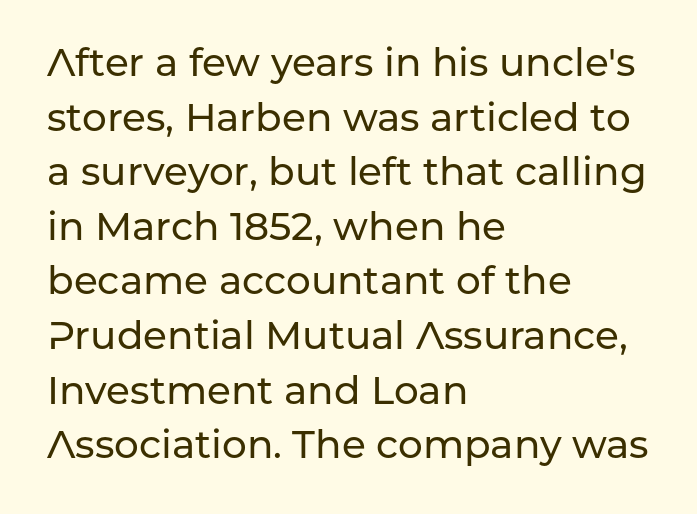
{"serif": "no", "italic": "no", "width": "normal", "stroke_contrast": "low", "x_height": "medium", "monospaced": "no", "underline": "no", "align": "left", "line_spacing": "normal", "line_spacing_ratio": 1.4, "letter_spacing": "normal", "letter_spacing_em": 0.0, "glyph_px": 39}
